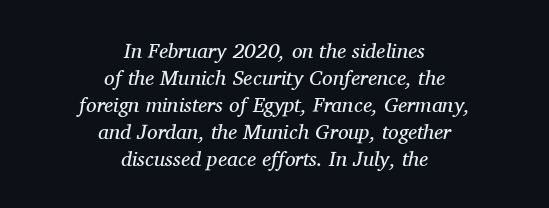
Q: Is the text bold? A: No.
Q: Is the text italic (slanted)? A: Yes, it leans right by about 11 degrees.
Q: Is the text underlined? A: No.
Q: How is the paragraph aligned? A: Centered.
Q: Is the spacing between letters normal or unusually wide? A: Normal.
Q: Is the spacing between lines tight, normal or loose? A: Normal.
